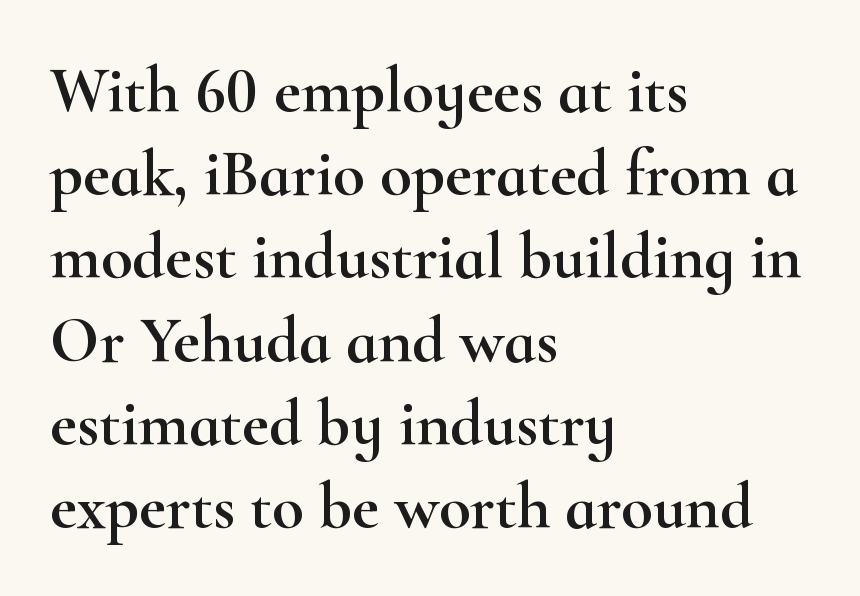
A bare baseline throughout the passage. Observe the ordinary spacing: letters are neighbours, not strangers. No italicization has been applied; the sample stays upright. A typesetter would call this proportional, since set widths differ per character. Classification — serif. The rendering uses a moderate line-height, typical for paragraphs.
